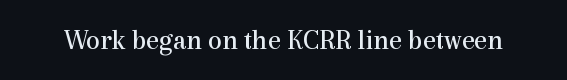
The image shows 28 px regular-weight serif type, upright; set normal letter spacing, not underlined; a medium x-height.
